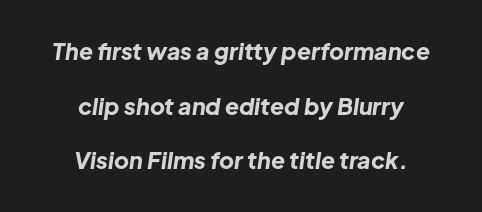
Heavy, bold letterforms. Centered paragraph, ragged on both sides. Check under the words: just untouched page. Quick note: italic. Interline gaps are noticeably wide in this sample. Standard letterfit; no display-style spreading of the glyphs.
